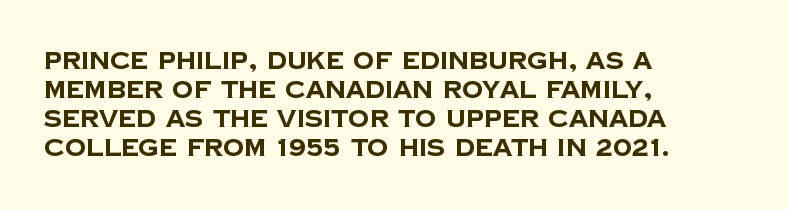
A student would call this left alignment; a typographer would say flush left, rag right. A typesetter would call this zero additional tracking. The zone under the glyphs is completely vacant. Pretty heavy lettering here — definitely bold.
